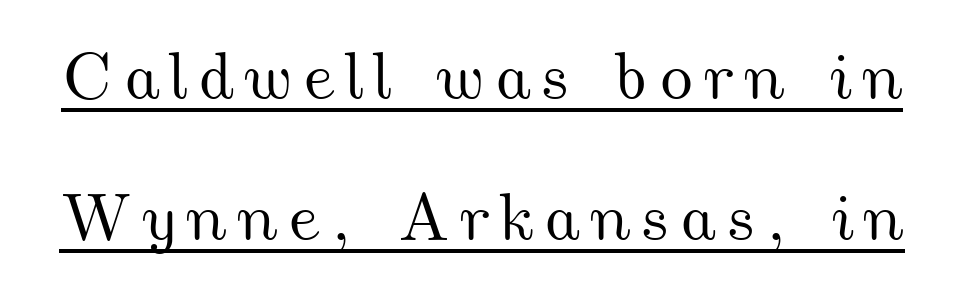
Q: Is the text underlined? A: Yes.
Q: Is the spacing between lines tight, normal or loose? A: Loose.
Q: Width (condensed, normal, or wide)? A: Wide.
Q: Stroke contrast? A: Medium.
Q: x-height? A: Small.
Q: Monospaced? A: No.
